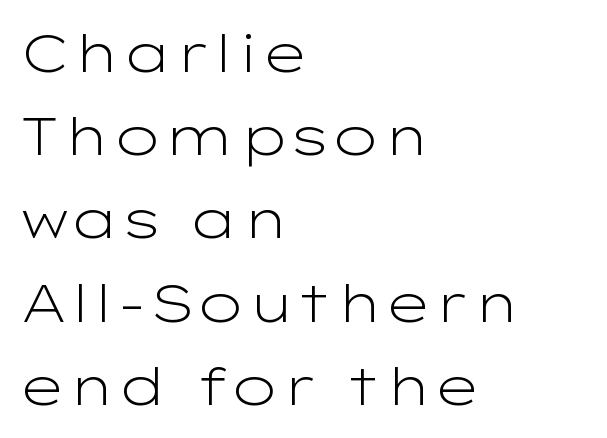
The setting favours the left margin, as ordinary paragraphs usually do. No feet cap the strokes, marking this as sans-serif type. Evenly set lines give the paragraph a standard silhouette. Vertical stems look standard width or narrower in stroke.
